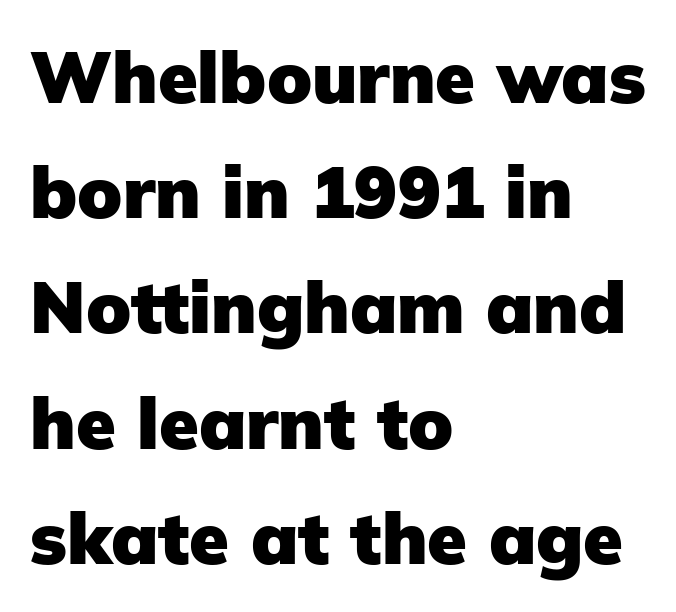
Q: Is the text bold? A: Yes.
Q: Is the text italic (slanted)? A: No, it is upright.
Q: Is the typeface a serif or a sans-serif typeface? A: Sans-serif.
Q: Is the text underlined? A: No.
Q: How is the paragraph aligned? A: Left-aligned.
Q: Is the spacing between letters normal or unusually wide? A: Normal.
Q: Is the spacing between lines tight, normal or loose? A: Normal.
Q: Width (condensed, normal, or wide)? A: Normal.
Q: Stroke contrast? A: Low.
Q: x-height? A: Medium.
Q: Monospaced? A: No.
